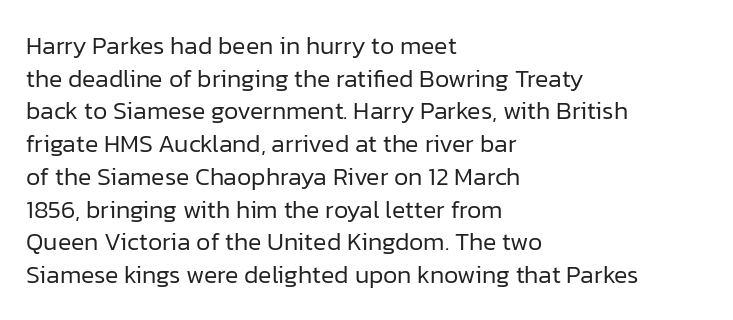
The image shows 25 px text type, upright; set left-aligned, normal line spacing (1.31x), normal letter spacing, not underlined.
